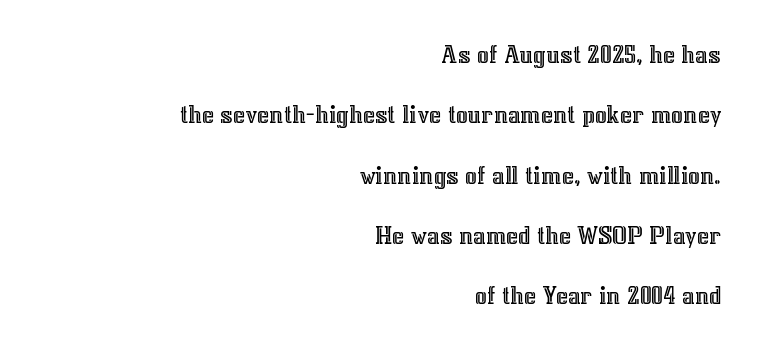
Q: Is the text italic (slanted)? A: No, it is upright.
Q: Is the text underlined? A: No.
Q: How is the paragraph aligned? A: Right-aligned.
Q: Is the spacing between letters normal or unusually wide? A: Normal.
Q: Is the spacing between lines tight, normal or loose? A: Loose.
